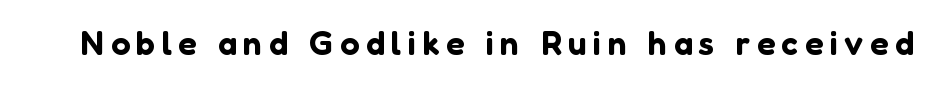
Q: Is the text italic (slanted)? A: No, it is upright.
Q: Is the typeface a serif or a sans-serif typeface? A: Sans-serif.
Q: Is the text underlined? A: No.
Q: Width (condensed, normal, or wide)? A: Normal.
Q: Stroke contrast? A: Low.
Q: x-height? A: Medium.
Q: Monospaced? A: No.
